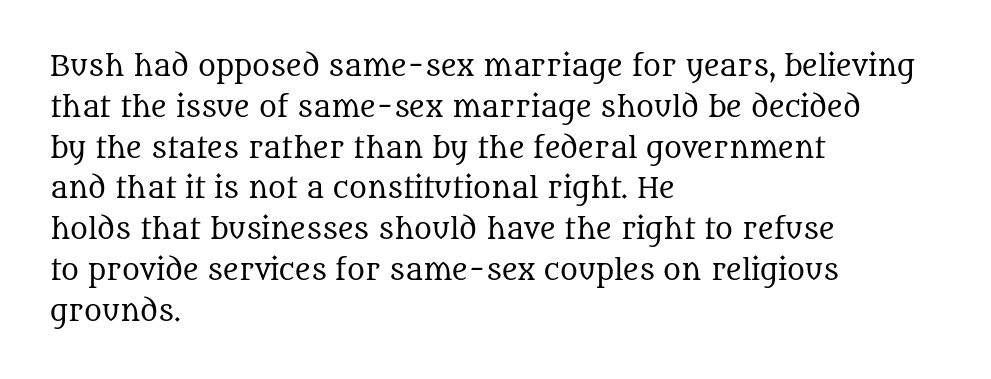
The image shows 27 px text type, upright; set left-aligned, normal line spacing (1.51x), normal letter spacing, not underlined.
